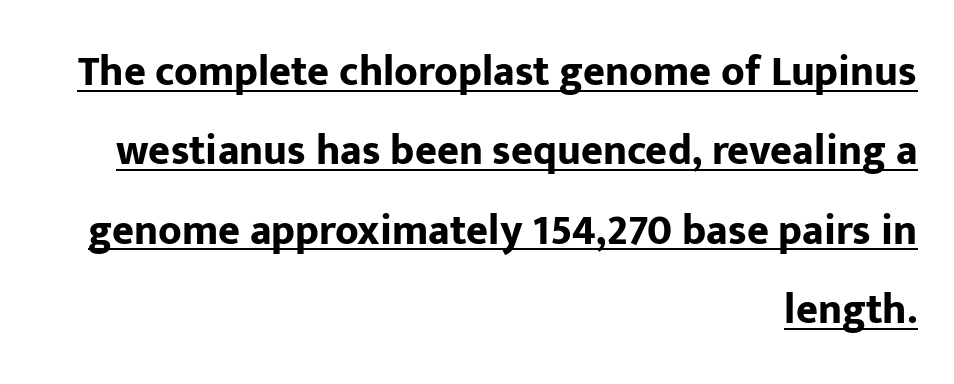
Q: Is the text bold? A: Yes.
Q: Is the text italic (slanted)? A: No, it is upright.
Q: Is the typeface a serif or a sans-serif typeface? A: Sans-serif.
Q: Is the text underlined? A: Yes.
Q: How is the paragraph aligned? A: Right-aligned.
Q: Is the spacing between letters normal or unusually wide? A: Normal.
Q: Width (condensed, normal, or wide)? A: Normal.
Q: Stroke contrast? A: Low.
Q: x-height? A: Medium.
Q: Monospaced? A: No.
